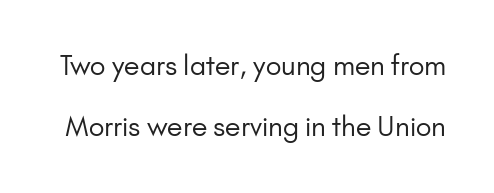
{"italic": "no", "bold": "no", "underline": "no", "line_spacing": "loose", "line_spacing_ratio": 2.26, "letter_spacing": "normal", "letter_spacing_em": 0.0, "glyph_px": 27}
